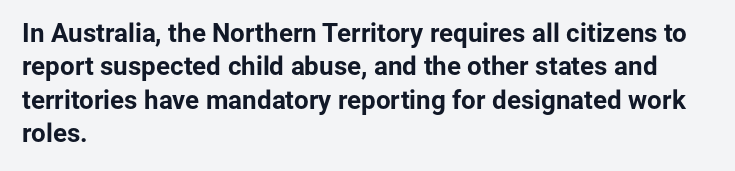
{"italic": "no", "bold": "yes", "underline": "no", "align": "left", "line_spacing": "normal", "line_spacing_ratio": 1.28, "letter_spacing": "normal", "letter_spacing_em": 0.0, "glyph_px": 26}
